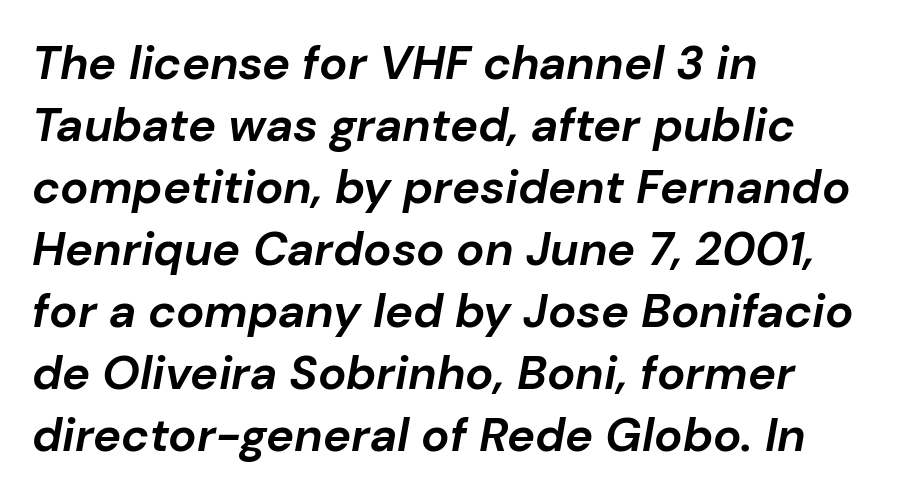
The paragraph has a hard left edge and a soft right edge. Is this a fixed-width face? No — the glyphs have proportional, varying widths. The lines sit at an ordinary, default distance from one another. No extra tracking has been applied to these lines. If you drew a line through each stem, it would be angled. Chunky letters — that's bold for sure.
